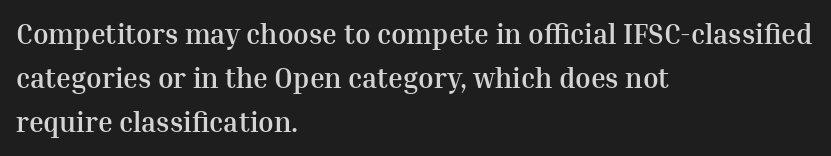
Just letters on the line, the space beneath them empty. This sample has the flowing, uneven cadence of proportional lettering. Typesetter's note: full bold, strokes at maximum text heaviness. Note: serifs present on the glyphs. The letters stand upright; this is a roman face.
